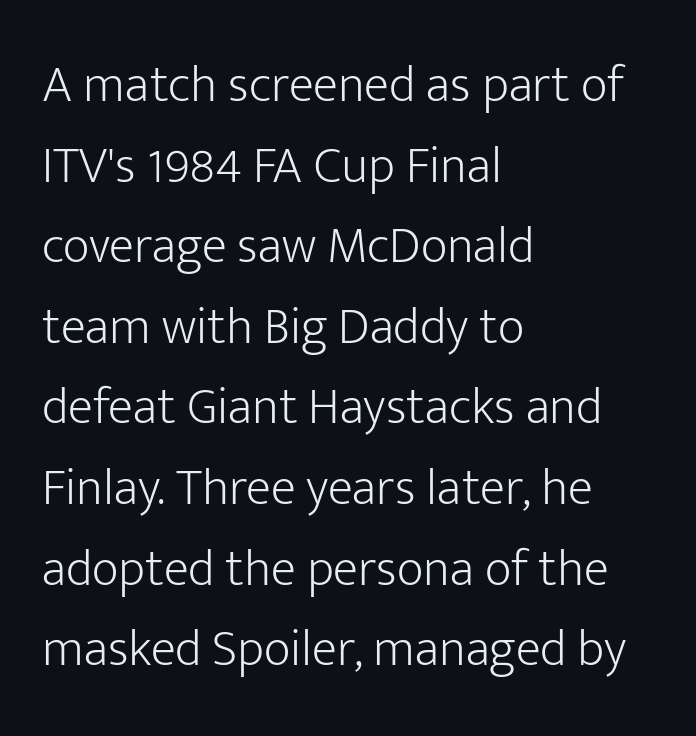
The specimen reads as upright at a glance. Clear beneath every line of the passage. Stroke terminals: plain, sans-serif. This is not heavy type; no bold has been used. These lines are set flush left with a ragged right edge.
